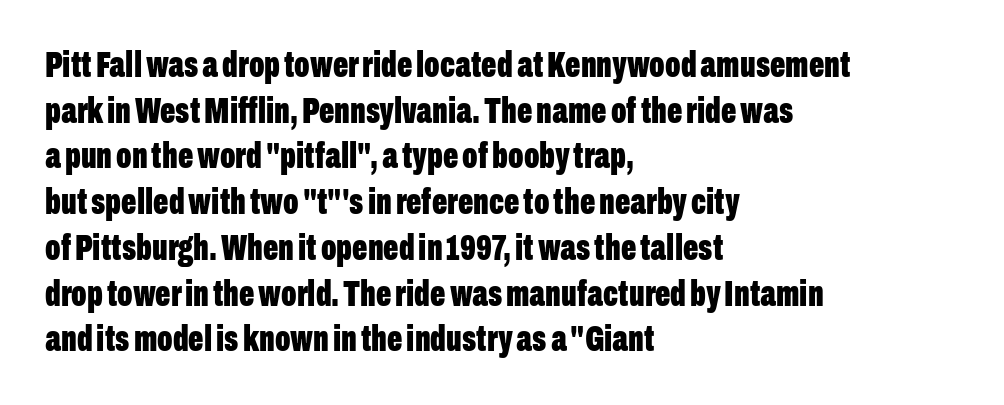
The image shows 36 px bold, condensed sans-serif type, upright; set left-aligned, normal line spacing (1.27x), normal letter spacing, not underlined; low stroke contrast and a medium x-height.
